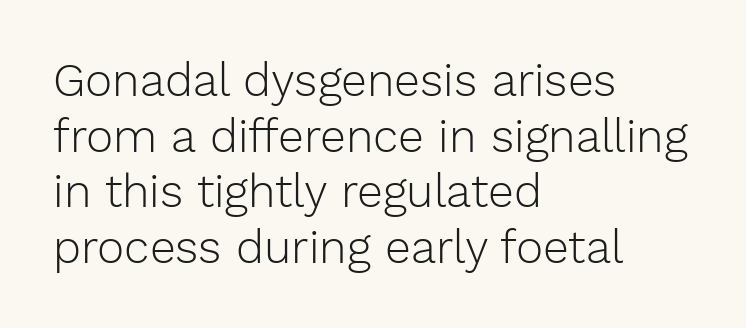
The image shows 46 px light sans-serif type, upright; set left-aligned, line spacing 1.21x, normal letter spacing, not underlined; low stroke contrast and a medium x-height.
